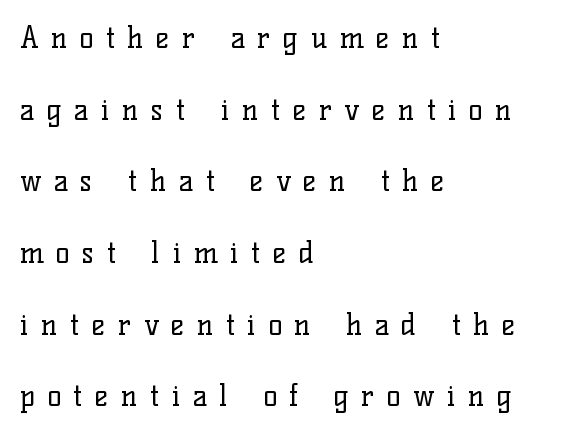
Q: Is the text bold? A: No.
Q: Is the text italic (slanted)? A: No, it is upright.
Q: Is the typeface a serif or a sans-serif typeface? A: Serif.
Q: Is the text underlined? A: No.
Q: How is the paragraph aligned? A: Left-aligned.
Q: Is the spacing between letters normal or unusually wide? A: Unusually wide.
Q: Is the spacing between lines tight, normal or loose? A: Loose.
Q: Width (condensed, normal, or wide)? A: Normal.
Q: Stroke contrast? A: Low.
Q: x-height? A: Medium.
Q: Monospaced? A: No.
